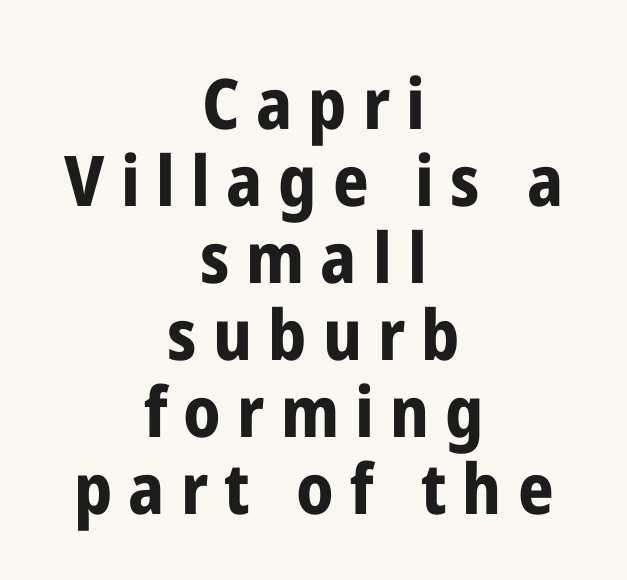
Is the block centered? Yes — each line is placed symmetrically about the middle. The passage shown is typed in a proportional face where columns would drift. The font is running at its bold setting. Short note: letters widely spaced. Underline: absent.
